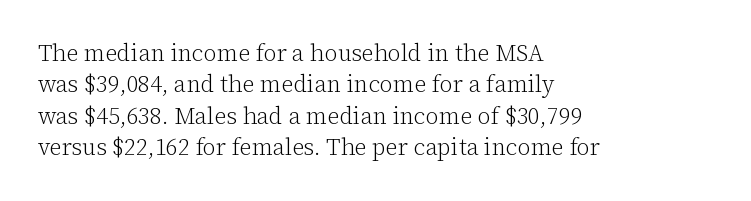
One glance says typical: line gaps are just what's usual. What stands out about the letter spacing? Nothing — it is the standard amount. This reads as an unemphasized weight, regular at the heaviest. The text block is weighted toward the left margin, trailing off unevenly rightward. Descender tails drop into unmarked territory. The specimen reads as upright at a glance.
